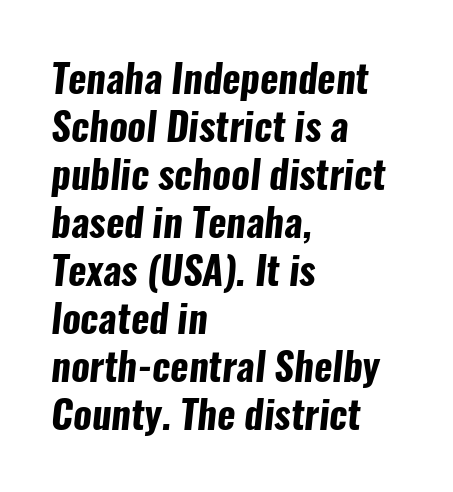
Where is the straight margin? On the left. Observe the absence of serifs on each vertical stroke in this sample. These lines carry a lot of weight — the face is fully bold. Letter spacing: default. Anything drawn beneath the words? Only blank space. Do the characters align in a grid? No, the font is proportional.
